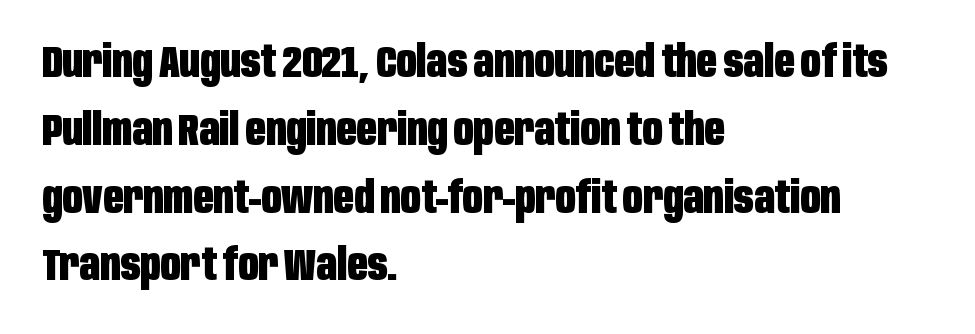
Spacing verdict: proportional, widths tailored to each character. Check under the words: just untouched page. Set as a true bold cut, around the 700 mark. Does the type have serifs? No, each stem ends abruptly. In terms of posture, this sample is upright. These lines stack with their left ends in a neat column.
